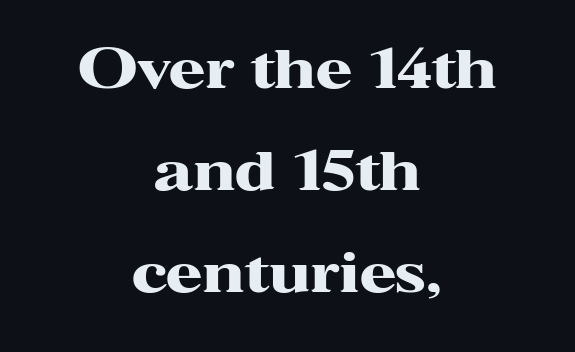
The paragraph shown floats in the horizontal middle. The characters look thick and weighty, a clear bold. Anything drawn beneath the words? Only blank space. Check where the strokes stop: tiny serifs finish them off. Each letter keeps its own natural width here, so spacing adapts to shape.
